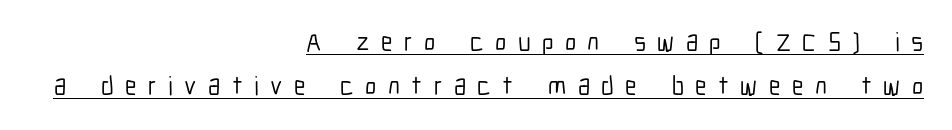
Every word sits above its own underline. The passage is arranged like a letterhead date or caption credit — flush right. The face used here is rendered with a markedly widened letterfit. The vertical gap from one line to the next is medium. Rendered with straight, roman letterforms.
